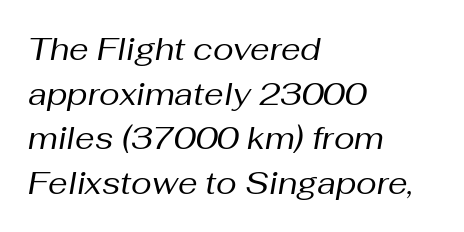
The image shows 31 px regular-weight type, italic (leaning right); set left-aligned, normal line spacing (1.44x), normal letter spacing, not underlined; medium stroke contrast and a medium x-height.
